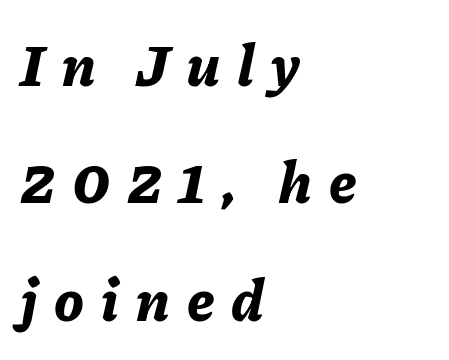
{"italic": "yes", "lean": "right", "slant_degrees": 11, "bold": "yes", "weight": "bold", "width": "normal", "stroke_contrast": "low", "x_height": "medium", "monospaced": "no", "underline": "no", "align": "left", "line_spacing": "loose", "line_spacing_ratio": 1.99, "letter_spacing": "wide", "letter_spacing_em": 0.28, "glyph_px": 59}
